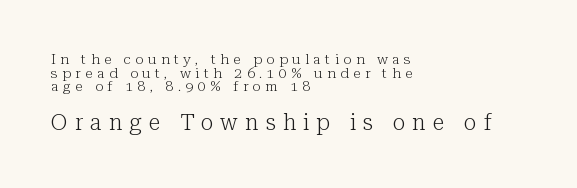
The image shows 22 px text type, upright; set left-aligned, tight line spacing (0.97x), unusually wide letter spacing (+0.32 em), not underlined; the second (bottom) block is 1.57x larger.
